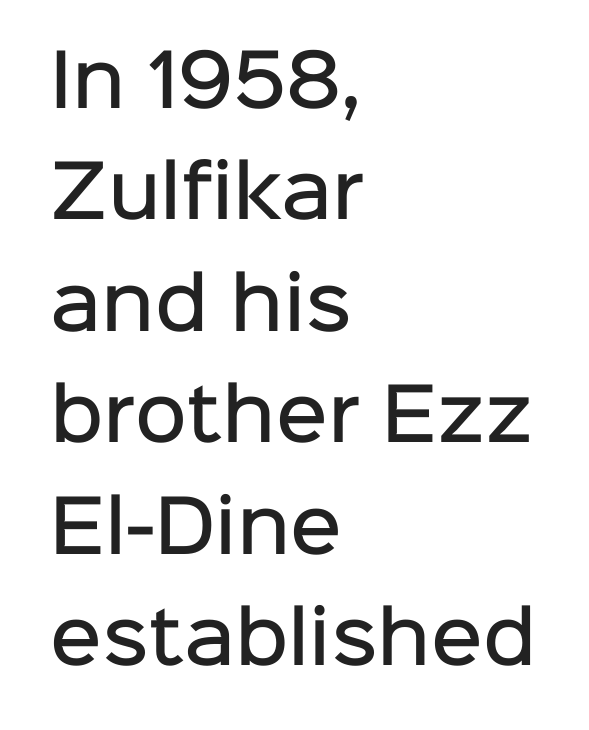
Every row of glyphs begins at an identical x-position on the left. Varying glyph widths throughout — classic text-font behaviour. Does the weight exceed regular? Yes, but only to semibold. The line-height multiplier appears to be the usual default. Nope, no serifs anywhere on these letters.
